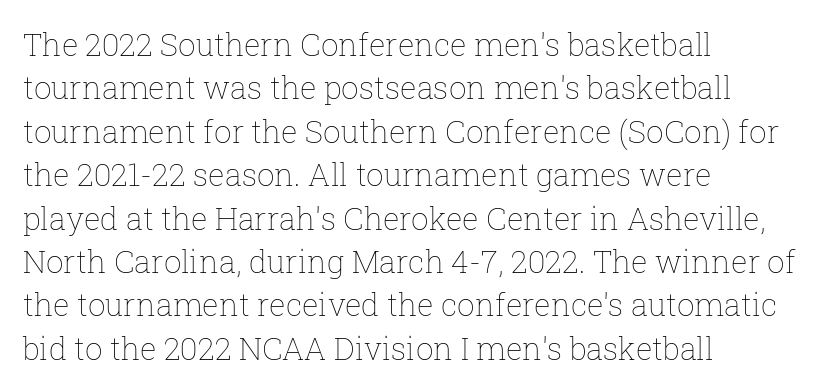
{"italic": "no", "bold": "no", "weight": "thin", "width": "normal", "stroke_contrast": "low", "x_height": "medium", "monospaced": "no", "underline": "no", "align": "left", "line_spacing": "normal", "line_spacing_ratio": 1.4, "letter_spacing": "normal", "letter_spacing_em": 0.0, "glyph_px": 31}
